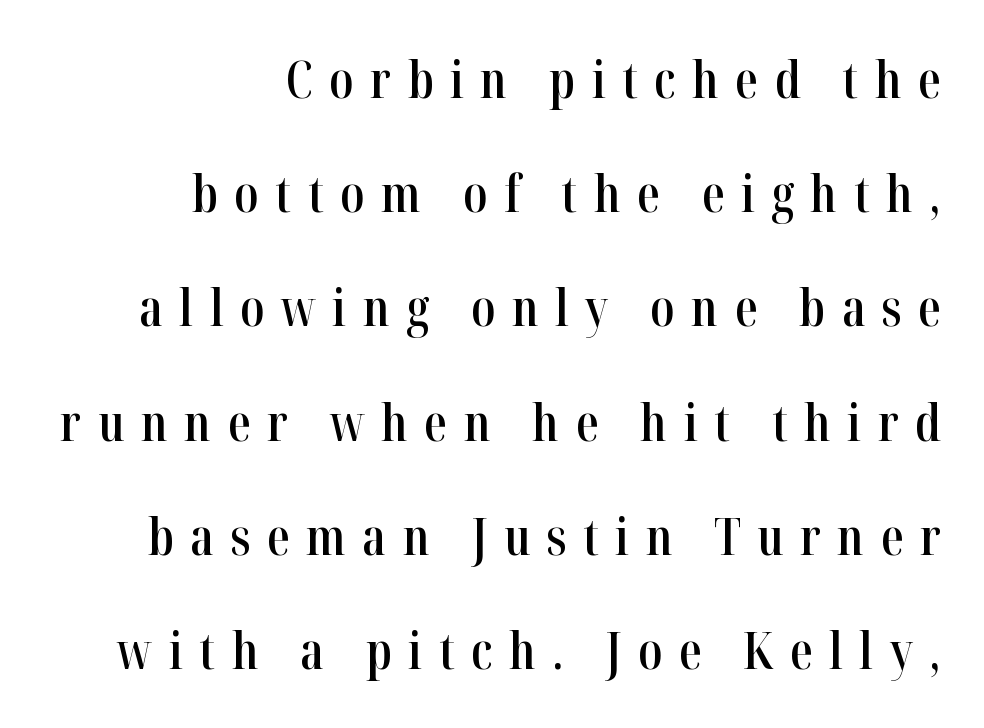
Varying glyph widths throughout — classic text-font behaviour. The compositor pushed each line to the right boundary. Honestly, the rows look like they've been pulled way apart. Plain, unruled lines of type. Between one letter and the next there's a generous, obvious gap. Does the weight exceed regular? Yes, but only to semibold.
